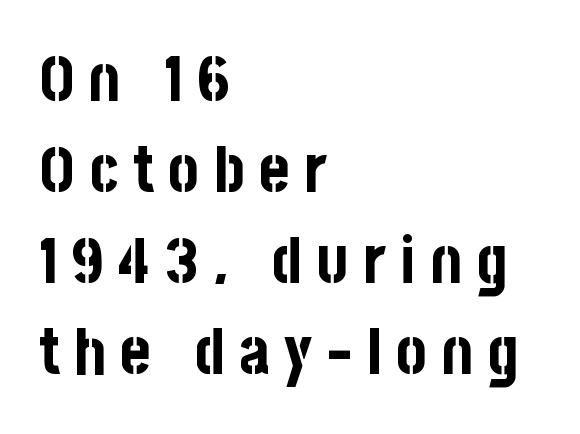
The image shows 65 px bold, condensed sans-serif type, upright; set left-aligned, normal line spacing (1.4x), unusually wide letter spacing (+0.22 em), not underlined; low stroke contrast and a large x-height.
